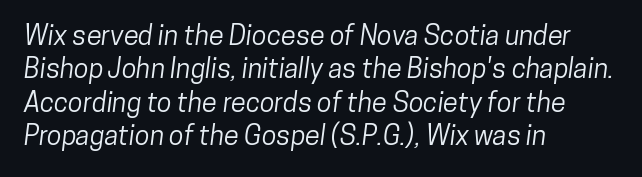
Q: Is the text underlined? A: No.
Q: How is the paragraph aligned? A: Left-aligned.
Q: Is the spacing between letters normal or unusually wide? A: Normal.
